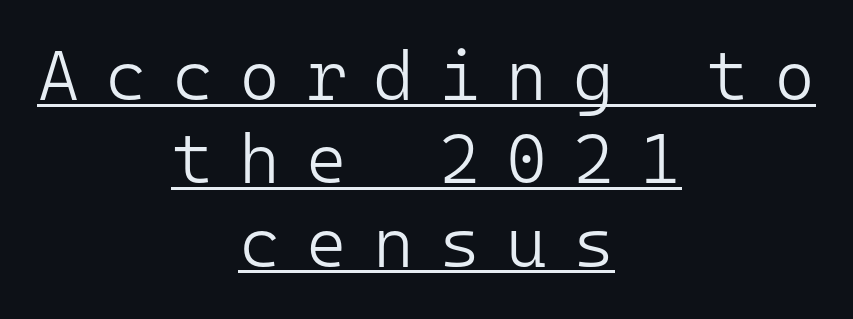
Q: Is the text bold? A: No.
Q: Is the text italic (slanted)? A: No, it is upright.
Q: Is the typeface a serif or a sans-serif typeface? A: Sans-serif.
Q: Is the text underlined? A: Yes.
Q: How is the paragraph aligned? A: Centered.
Q: Is the spacing between letters normal or unusually wide? A: Unusually wide.
Q: Width (condensed, normal, or wide)? A: Normal.
Q: Stroke contrast? A: Low.
Q: x-height? A: Medium.
Q: Monospaced? A: Yes.
